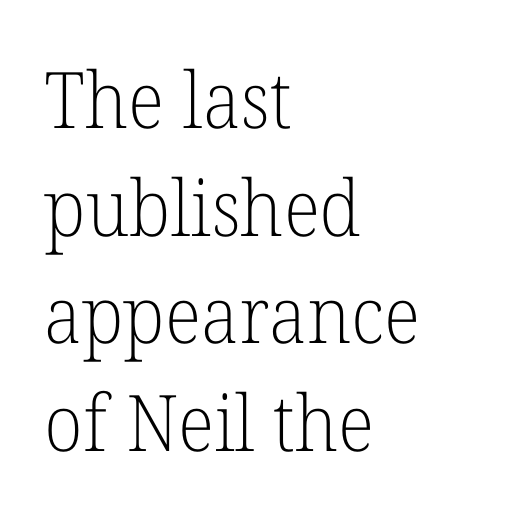
{"serif": "yes", "italic": "no", "bold": "no", "weight": "light", "width": "normal", "stroke_contrast": "low", "x_height": "medium", "monospaced": "no", "underline": "no", "align": "left", "line_spacing": "normal", "line_spacing_ratio": 1.38, "letter_spacing": "normal", "letter_spacing_em": 0.0, "glyph_px": 78}
